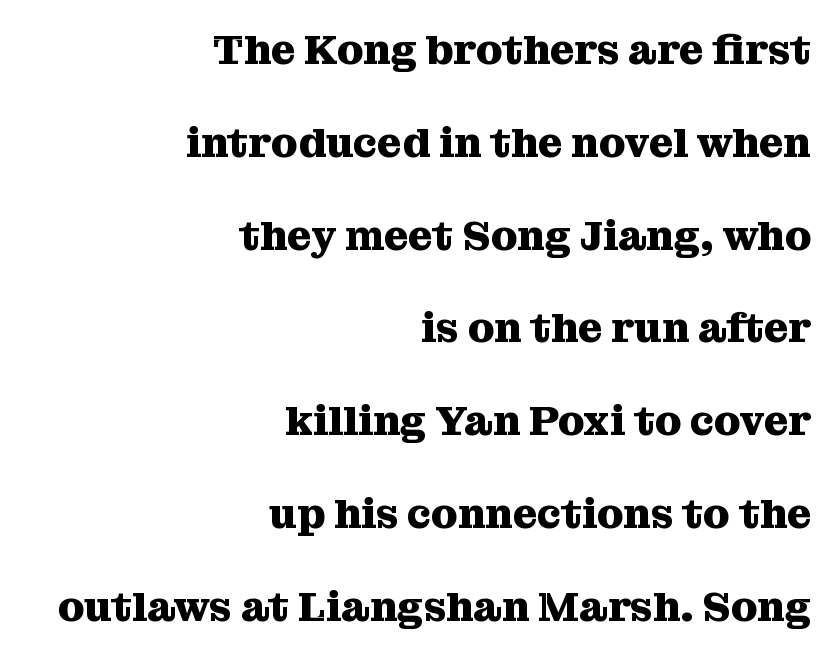
The image shows 42 px heavy serif type, upright; set right-aligned, loose line spacing (2.21x), normal letter spacing, not underlined; medium stroke contrast and a medium x-height.
